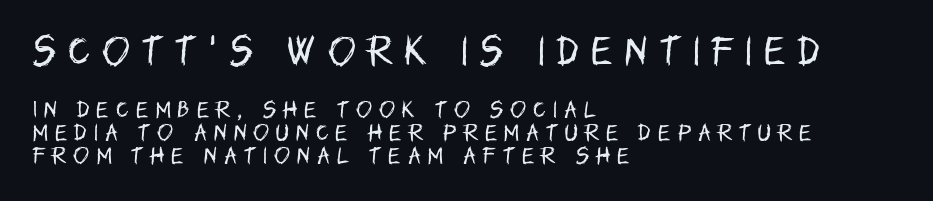
The image shows 33 px regular-weight, condensed sans-serif type, upright; set left-aligned, line spacing 1.21x, unusually wide letter spacing (+0.37 em), not underlined; the first (top) block is 1.74x larger; low stroke contrast and a large x-height.
